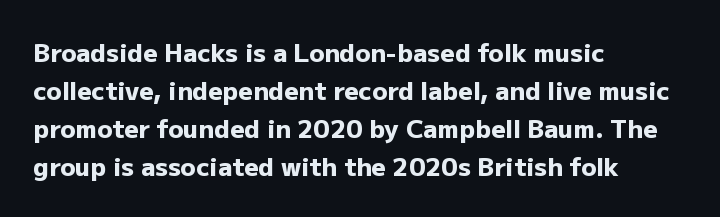
The image shows 25 px bold type, upright; set left-aligned, normal line spacing (1.52x), normal letter spacing, not underlined.
